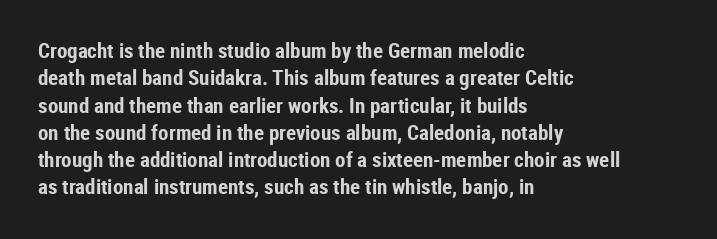
{"italic": "no", "bold": "yes", "underline": "no", "align": "left", "line_spacing": "normal", "line_spacing_ratio": 1.3, "letter_spacing": "normal", "letter_spacing_em": 0.0, "glyph_px": 21}
